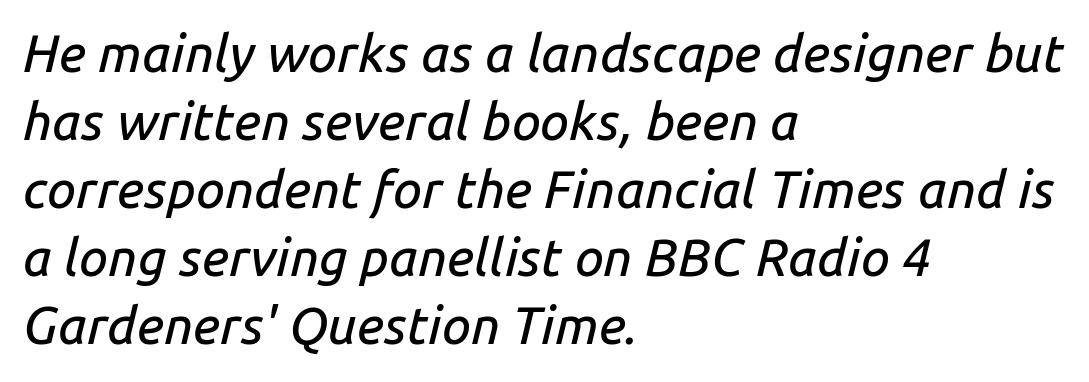
Q: Is the text italic (slanted)? A: Yes, it leans right by about 14 degrees.
Q: Is the text underlined? A: No.
Q: How is the paragraph aligned? A: Left-aligned.
Q: Is the spacing between letters normal or unusually wide? A: Normal.
Q: Is the spacing between lines tight, normal or loose? A: Normal.
Q: Width (condensed, normal, or wide)? A: Normal.
Q: Stroke contrast? A: Low.
Q: x-height? A: Medium.
Q: Monospaced? A: No.
